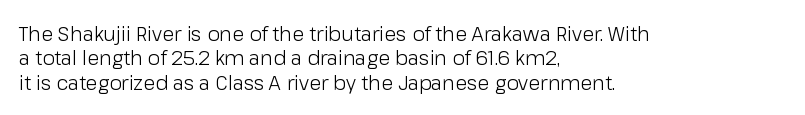
The image shows 20 px text type, upright; set left-aligned, line spacing 1.22x, normal letter spacing, not underlined.
